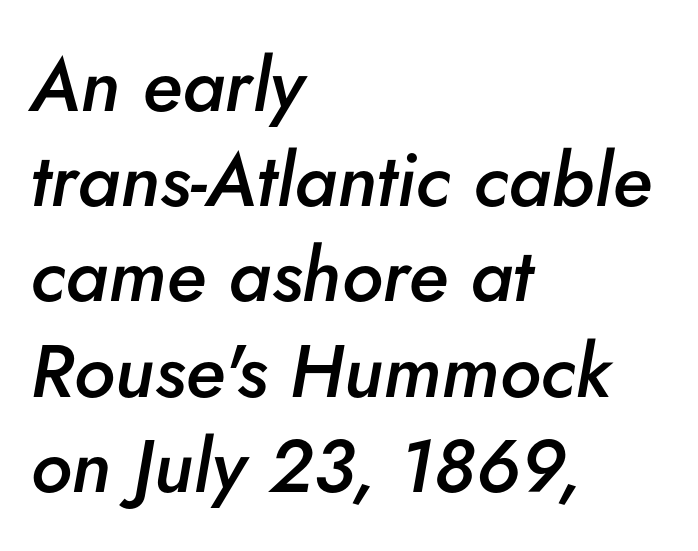
{"italic": "yes", "lean": "right", "slant_degrees": 5, "bold": "semi", "weight": "semibold", "width": "normal", "stroke_contrast": "low", "x_height": "small", "monospaced": "no", "underline": "no", "align": "left", "line_spacing": "normal", "line_spacing_ratio": 1.27, "letter_spacing": "normal", "letter_spacing_em": 0.0, "glyph_px": 75}
